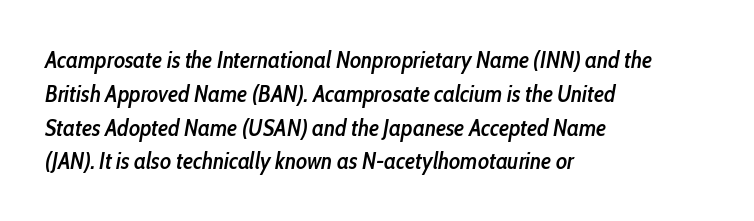
Q: Is the text bold? A: Semi-bold.
Q: Is the text italic (slanted)? A: Yes, it leans right by about 10 degrees.
Q: Is the text underlined? A: No.
Q: How is the paragraph aligned? A: Left-aligned.
Q: Is the spacing between letters normal or unusually wide? A: Normal.
Q: Is the spacing between lines tight, normal or loose? A: Normal.
